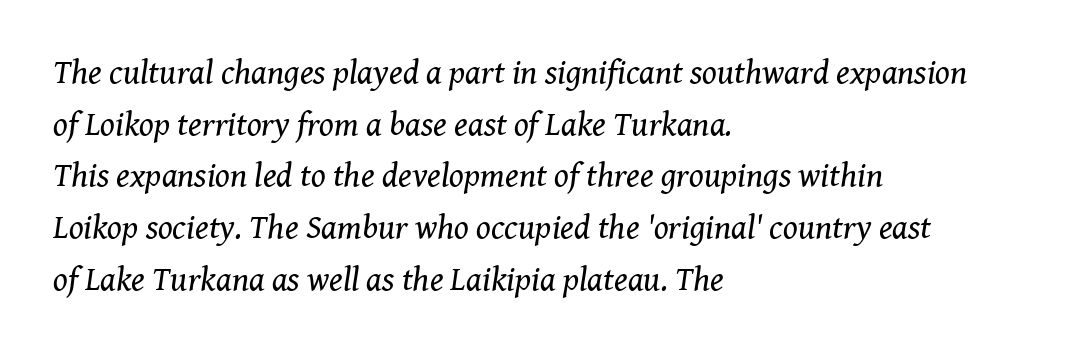
Small tapered or slab feet sit at the stroke ends, so this counts as serif. These lines are rendered in a variable-pitch font. Honestly, the letter spacing is just normal — you wouldn't notice it. Compared with a centered layout, this one pins lines to the left instead. Is there much room between lines? A standard amount, neither cramped nor airy.
